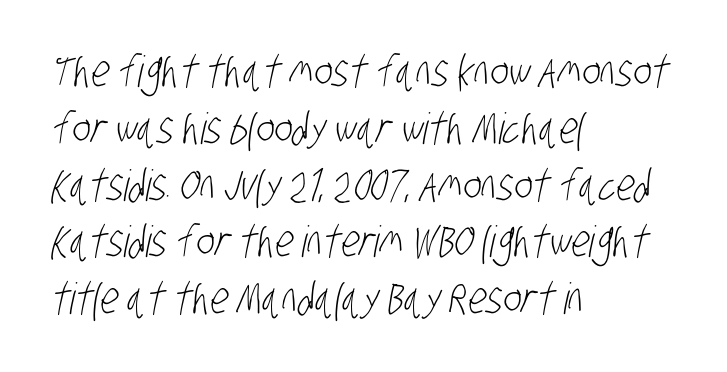
Q: Is the text bold? A: No.
Q: Is the typeface a serif or a sans-serif typeface? A: Sans-serif.
Q: Is the text underlined? A: No.
Q: How is the paragraph aligned? A: Left-aligned.
Q: Is the spacing between letters normal or unusually wide? A: Normal.
Q: Is the spacing between lines tight, normal or loose? A: Normal.
Q: Width (condensed, normal, or wide)? A: Condensed.
Q: Stroke contrast? A: Low.
Q: x-height? A: Large.
Q: Monospaced? A: No.
